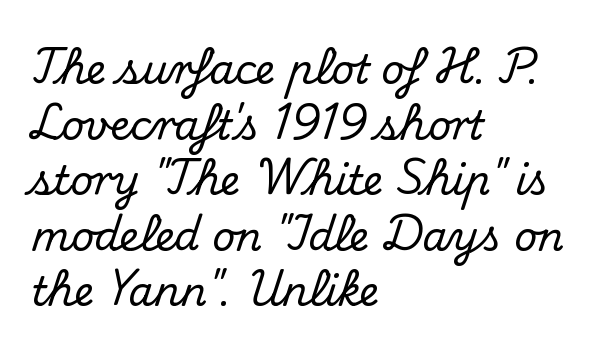
Q: Is the text italic (slanted)? A: Yes.
Q: Is the typeface a serif or a sans-serif typeface? A: Serif.
Q: Is the text underlined? A: No.
Q: How is the paragraph aligned? A: Left-aligned.
Q: Is the spacing between letters normal or unusually wide? A: Normal.
Q: Is the spacing between lines tight, normal or loose? A: Normal.
Q: Width (condensed, normal, or wide)? A: Normal.
Q: Stroke contrast? A: Medium.
Q: x-height? A: Small.
Q: Monospaced? A: No.
